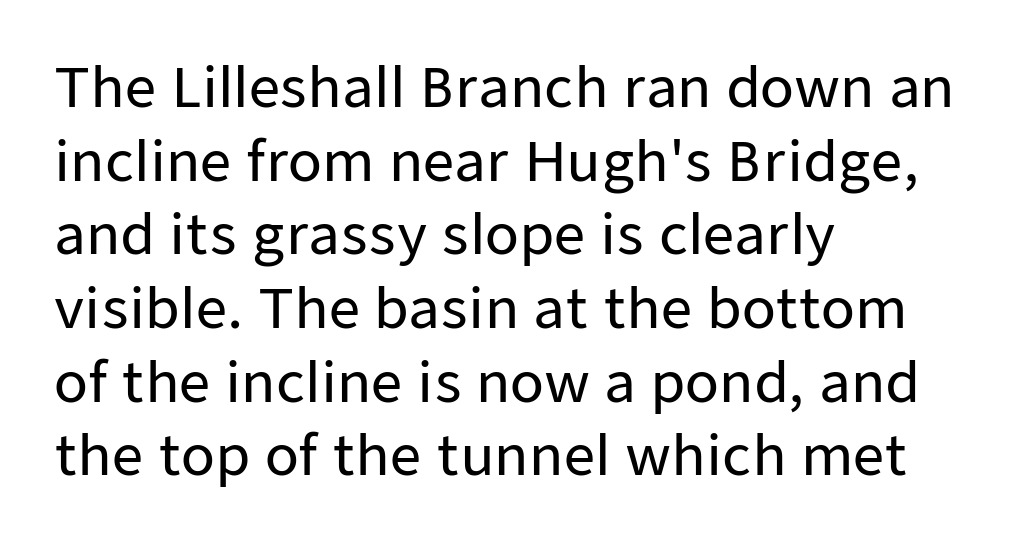
{"serif": "no", "italic": "no", "width": "normal", "stroke_contrast": "low", "x_height": "medium", "monospaced": "no", "underline": "no", "align": "left", "line_spacing": "normal", "line_spacing_ratio": 1.34, "letter_spacing": "normal", "letter_spacing_em": 0.0, "glyph_px": 55}
